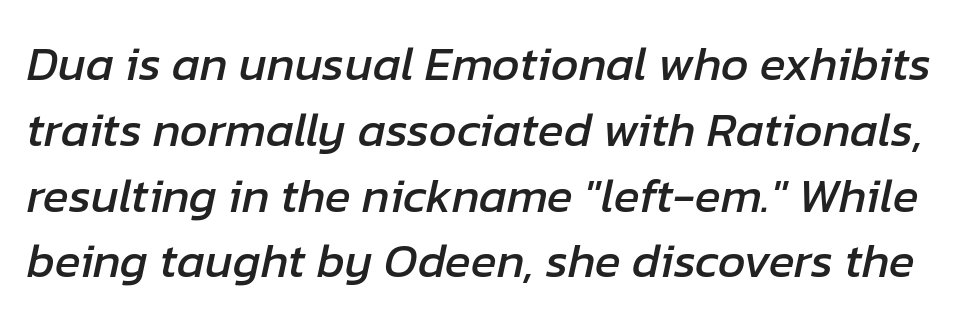
{"italic": "yes", "lean": "right", "slant_degrees": 12, "width": "normal", "stroke_contrast": "low", "x_height": "medium", "monospaced": "no", "underline": "no", "line_spacing": "normal", "line_spacing_ratio": 1.37, "letter_spacing": "normal", "letter_spacing_em": 0.0, "glyph_px": 48}
